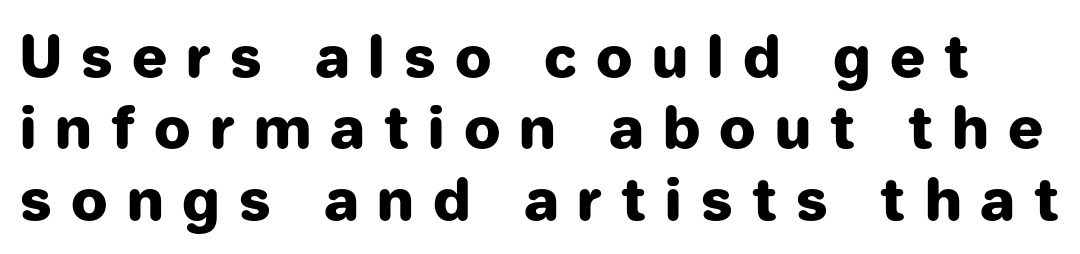
Q: Is the text bold? A: Yes.
Q: Is the text italic (slanted)? A: No, it is upright.
Q: Is the typeface a serif or a sans-serif typeface? A: Sans-serif.
Q: Is the text underlined? A: No.
Q: Is the spacing between letters normal or unusually wide? A: Unusually wide.
Q: Width (condensed, normal, or wide)? A: Normal.
Q: Stroke contrast? A: Low.
Q: x-height? A: Medium.
Q: Monospaced? A: No.
